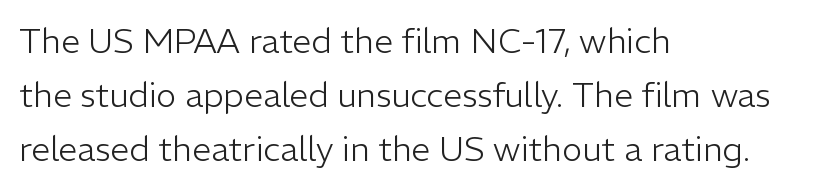
Q: Is the text bold? A: No.
Q: Is the text italic (slanted)? A: No, it is upright.
Q: Is the typeface a serif or a sans-serif typeface? A: Sans-serif.
Q: Is the text underlined? A: No.
Q: How is the paragraph aligned? A: Left-aligned.
Q: Is the spacing between letters normal or unusually wide? A: Normal.
Q: Is the spacing between lines tight, normal or loose? A: Normal.
Q: Width (condensed, normal, or wide)? A: Normal.
Q: Stroke contrast? A: Low.
Q: x-height? A: Medium.
Q: Monospaced? A: No.
